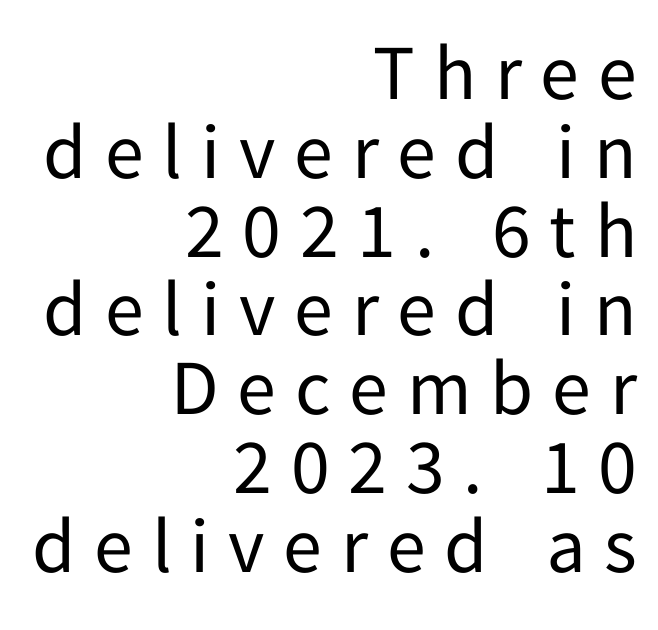
Q: Is the text bold? A: No.
Q: Is the text italic (slanted)? A: No, it is upright.
Q: Is the typeface a serif or a sans-serif typeface? A: Sans-serif.
Q: Is the text underlined? A: No.
Q: How is the paragraph aligned? A: Right-aligned.
Q: Is the spacing between letters normal or unusually wide? A: Unusually wide.
Q: Is the spacing between lines tight, normal or loose? A: Tight.
Q: Width (condensed, normal, or wide)? A: Normal.
Q: Stroke contrast? A: Low.
Q: x-height? A: Medium.
Q: Monospaced? A: No.
